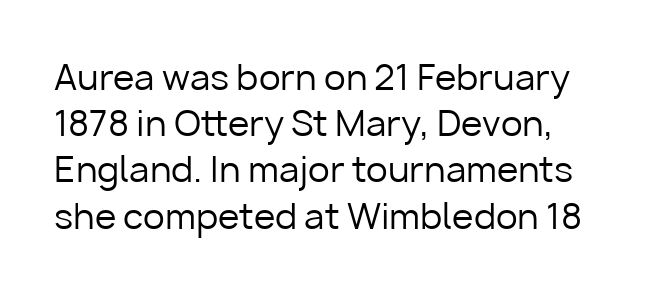
The lettering stays uniformly vertical, giving the passage a roman look. Descenders hang freely into open space. Spacing verdict: proportional, widths tailored to each character. The letterforms sit at book weight or below. The vertical gap from one line to the next is medium. This sample uses plain, unmodified letter spacing.
